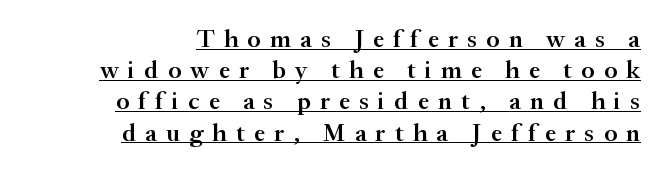
{"italic": "no", "bold": "semi", "underline": "yes", "align": "right", "line_spacing": "normal", "line_spacing_ratio": 1.25, "letter_spacing": "wide", "letter_spacing_em": 0.37, "glyph_px": 25}
